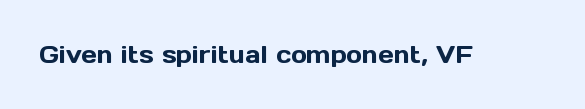
Q: Is the text italic (slanted)? A: No, it is upright.
Q: Is the text underlined? A: No.
Q: Is the spacing between letters normal or unusually wide? A: Normal.
